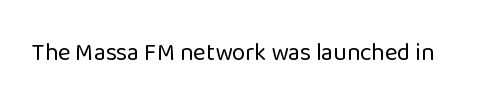
Only glyphs here, with clear space below each row. Notice how the stems are strictly vertical — no italics here. Between one letter and the next there's only the usual sliver of space. Is this a heavy cut? Hardly; it is regular or lighter.
